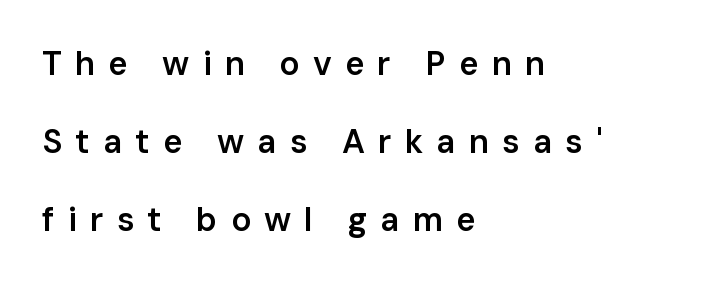
Q: Is the text bold? A: Semi-bold.
Q: Is the text italic (slanted)? A: No, it is upright.
Q: Is the typeface a serif or a sans-serif typeface? A: Sans-serif.
Q: Is the text underlined? A: No.
Q: How is the paragraph aligned? A: Left-aligned.
Q: Is the spacing between letters normal or unusually wide? A: Unusually wide.
Q: Is the spacing between lines tight, normal or loose? A: Loose.
Q: Width (condensed, normal, or wide)? A: Normal.
Q: Stroke contrast? A: Low.
Q: x-height? A: Medium.
Q: Monospaced? A: No.
